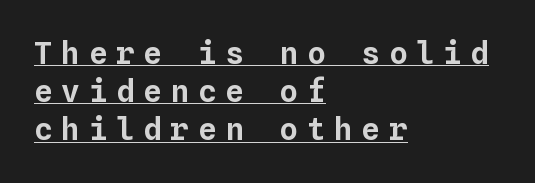
The image shows 31 px text type, upright, monospaced; set left-aligned, line spacing 1.23x, unusually wide letter spacing (+0.28 em), underlined; low stroke contrast and a medium x-height.
